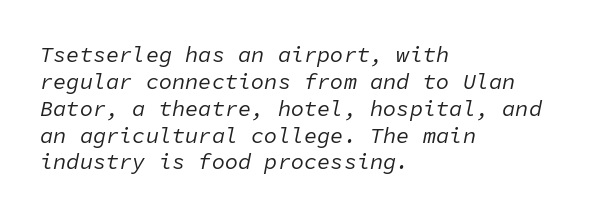
Q: Is the text bold? A: No.
Q: Is the text italic (slanted)? A: Yes, it leans right by about 11 degrees.
Q: Is the text underlined? A: No.
Q: How is the paragraph aligned? A: Left-aligned.
Q: Is the spacing between letters normal or unusually wide? A: Normal.
